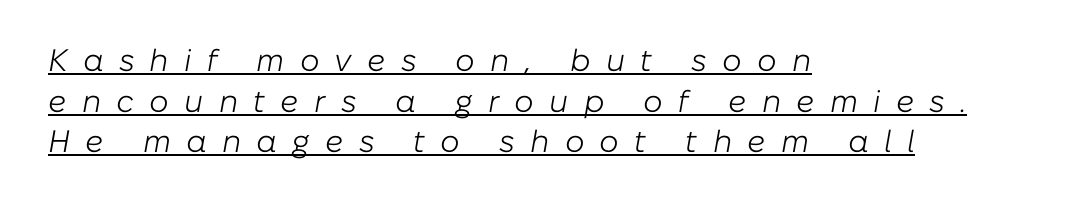
The image shows 31 px light type, italic (leaning right); set left-aligned, normal line spacing (1.31x), unusually wide letter spacing (+0.49 em), underlined; low stroke contrast and a medium x-height.
